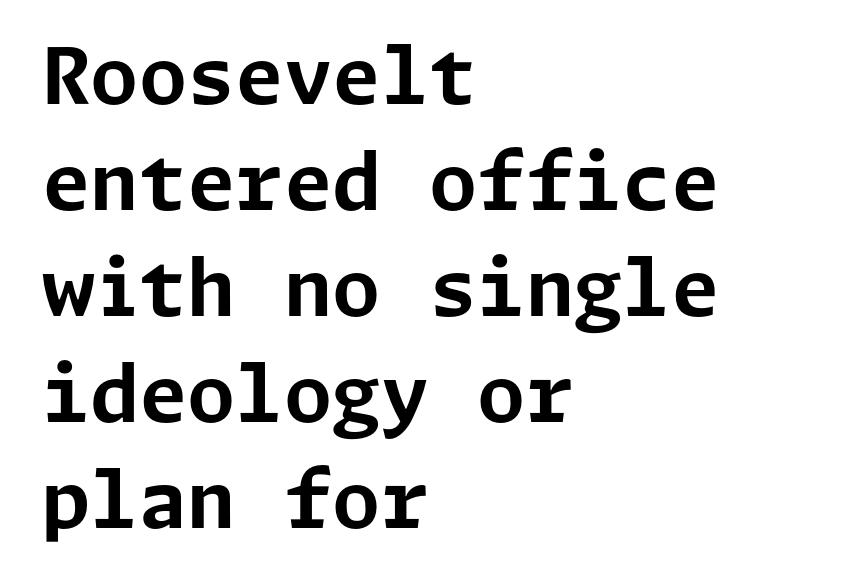
Typographic density is high because the face is bold. The typeface chosen for these lines omits serifs. The line-height multiplier appears to be the usual default. Glance below the letters and you will spot only blank space. The setting favours the left margin, as ordinary paragraphs usually do. Rendered with straight, roman letterforms.
